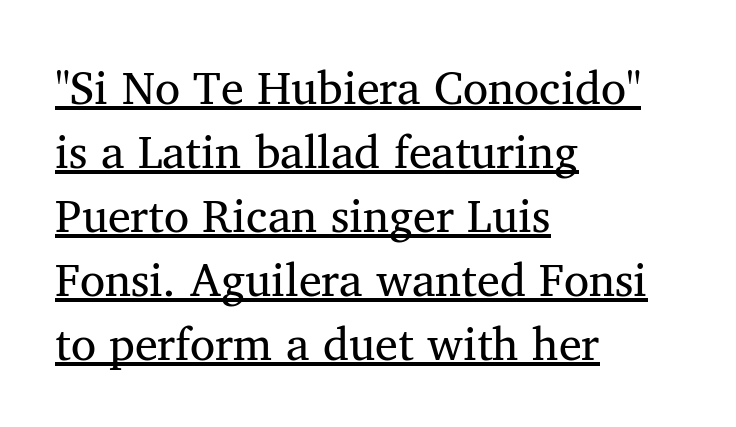
Q: Is the text bold? A: No.
Q: Is the text italic (slanted)? A: No, it is upright.
Q: Is the typeface a serif or a sans-serif typeface? A: Serif.
Q: Is the text underlined? A: Yes.
Q: How is the paragraph aligned? A: Left-aligned.
Q: Is the spacing between letters normal or unusually wide? A: Normal.
Q: Is the spacing between lines tight, normal or loose? A: Normal.
Q: Width (condensed, normal, or wide)? A: Normal.
Q: Stroke contrast? A: Medium.
Q: x-height? A: Medium.
Q: Monospaced? A: No.
